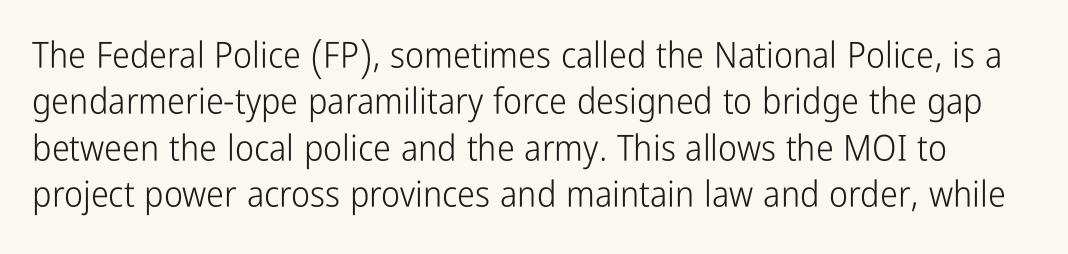
Letter spacing: default. Grotesque or geometric, the face here clearly has no serifs. Is this a fixed-width face? No — the glyphs have proportional, varying widths. If you drew a line through each stem, it would be perfectly vertical. This block has exactly the height ordinary leading produces. Think standard paragraph weight, or any step lighter than that.
